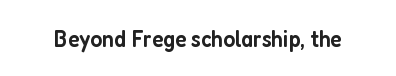
Q: Is the text bold? A: Semi-bold.
Q: Is the text italic (slanted)? A: No, it is upright.
Q: Is the text underlined? A: No.
Q: Is the spacing between letters normal or unusually wide? A: Normal.
